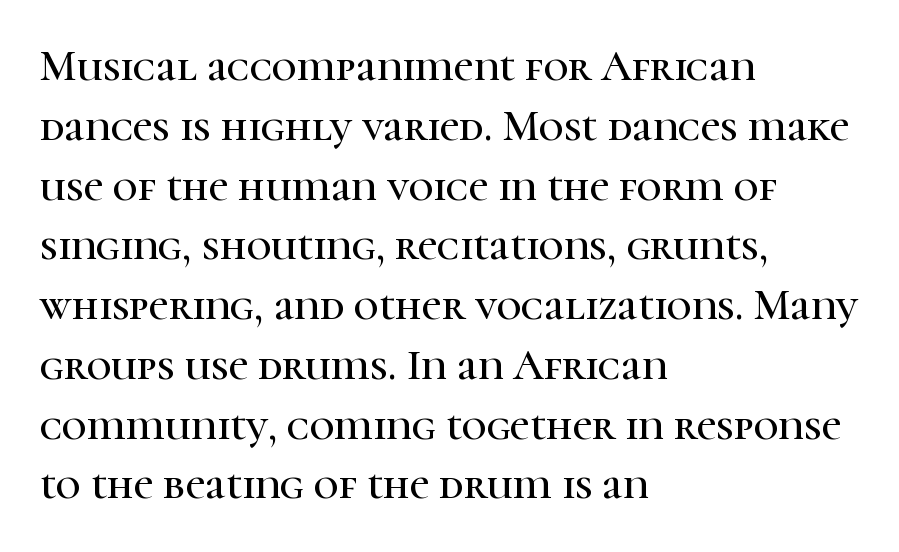
The image shows 43 px serif type, upright; set left-aligned, normal line spacing (1.39x), normal letter spacing, not underlined; high stroke contrast and a medium x-height.
